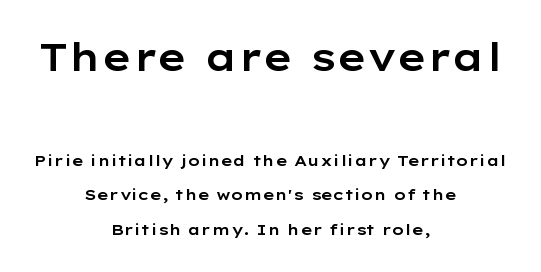
Type without underlining. Nothing sits at the stroke ends, so this counts as sans-serif. Think of a printed novel: that variable character pitch is what you see here. Does the leading feel generous? Absolutely, it's lavish.
